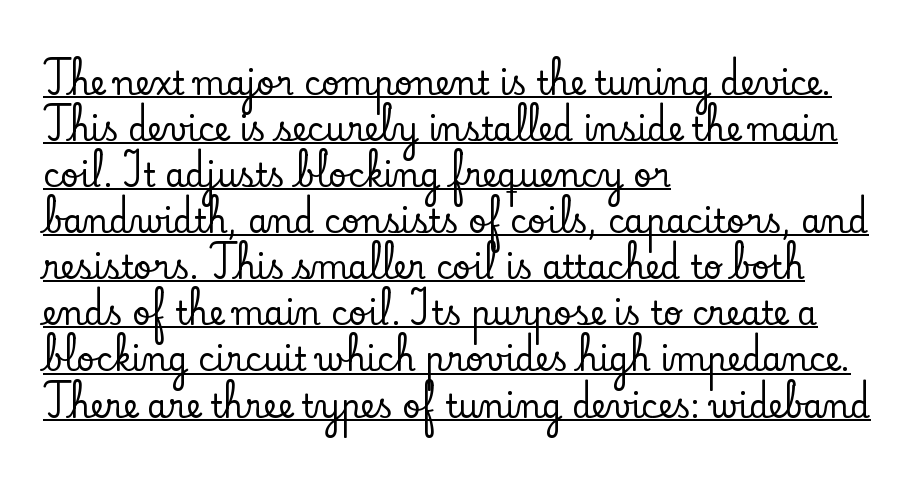
If you measured baseline to baseline, you'd find a middling distance. The rendering uses the underline text-decoration. Do the characters align in a grid? No, the font is proportional. Unlike a clean sans, this face finishes its strokes with serifs. This sample uses plain, unmodified letter spacing. Posture: vertical.
